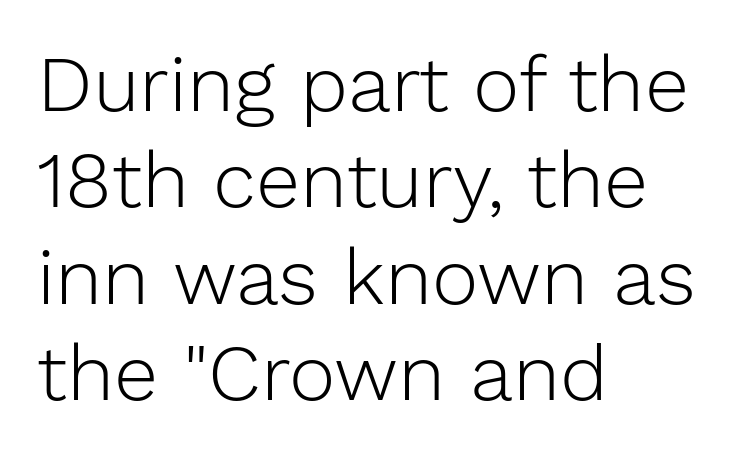
{"serif": "no", "italic": "no", "bold": "no", "weight": "light", "width": "normal", "stroke_contrast": "low", "x_height": "medium", "monospaced": "no", "underline": "no", "align": "left", "line_spacing_ratio": 1.22, "letter_spacing": "normal", "letter_spacing_em": 0.0, "glyph_px": 79}
